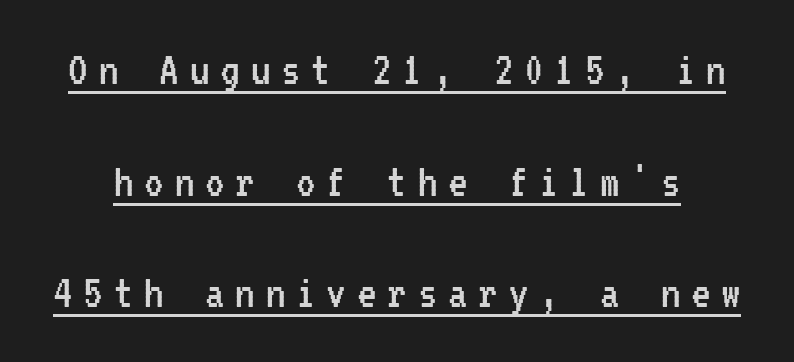
{"serif": "no", "italic": "no", "bold": "no", "weight": "regular", "width": "condensed", "stroke_contrast": "low", "x_height": "medium", "monospaced": "yes", "underline": "yes", "line_spacing": "loose", "line_spacing_ratio": 2.28, "letter_spacing": "wide", "letter_spacing_em": 0.22, "glyph_px": 49}
